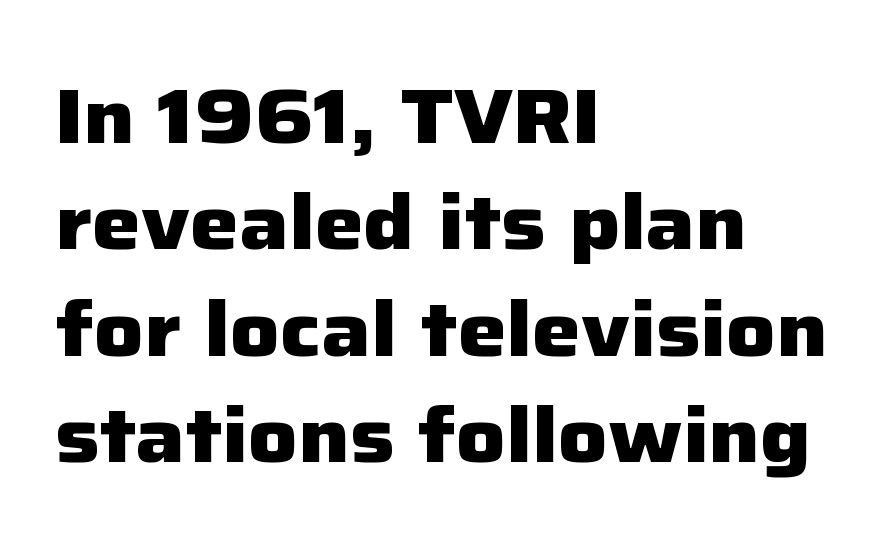
The image shows 77 px heavy sans-serif type, upright; set left-aligned, normal line spacing (1.38x), normal letter spacing, not underlined; low stroke contrast and a medium x-height.
